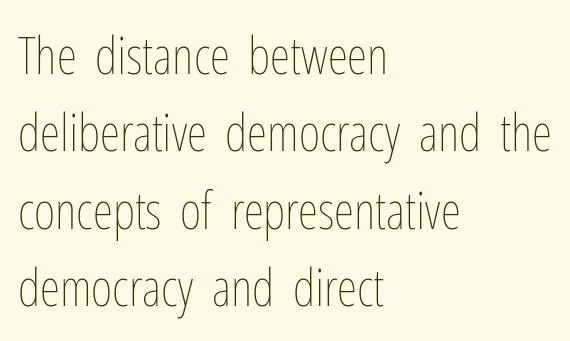
Q: Is the text bold? A: No.
Q: Is the text italic (slanted)? A: No, it is upright.
Q: Is the text underlined? A: No.
Q: How is the paragraph aligned? A: Left-aligned.
Q: Is the spacing between letters normal or unusually wide? A: Normal.
Q: Is the spacing between lines tight, normal or loose? A: Normal.
Q: Width (condensed, normal, or wide)? A: Condensed.
Q: Stroke contrast? A: Low.
Q: x-height? A: Medium.
Q: Monospaced? A: No.
